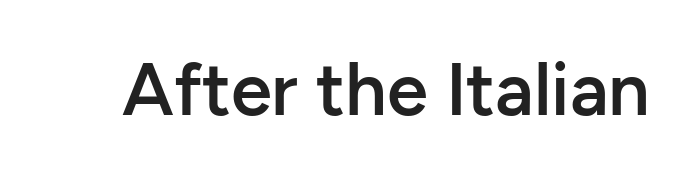
This rendering features lettering with no underline. The typography opts for an upright posture over an oblique one. Honestly, the letter spacing is just normal — you wouldn't notice it. A typesetter would call this proportional, since set widths differ per character. A fair bit of extra ink — the face is semibold, not bold.
